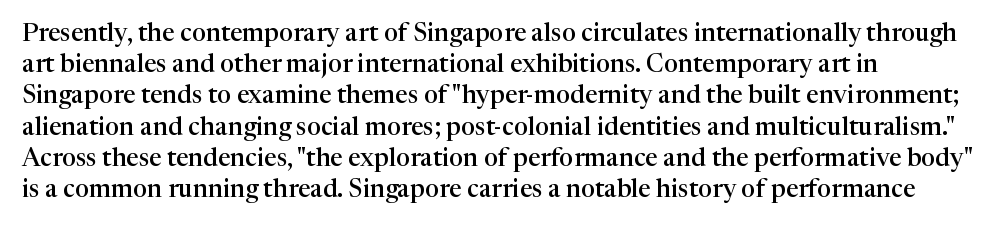
{"italic": "no", "bold": "semi", "underline": "no", "align": "left", "line_spacing": "normal", "line_spacing_ratio": 1.25, "letter_spacing": "normal", "letter_spacing_em": 0.0, "glyph_px": 25}
